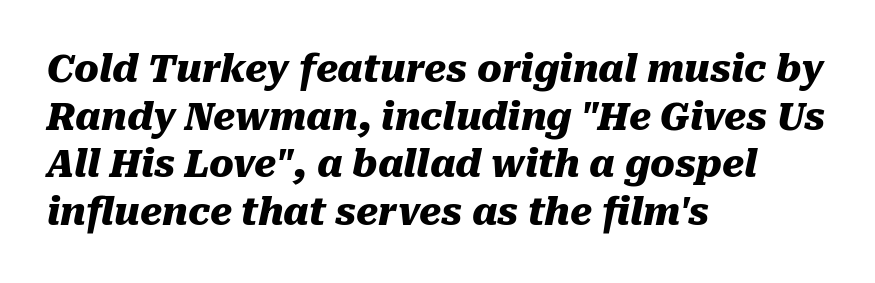
{"italic": "yes", "lean": "right", "slant_degrees": 10, "bold": "yes", "weight": "heavy", "width": "normal", "stroke_contrast": "medium", "x_height": "medium", "monospaced": "no", "underline": "no", "align": "left", "line_spacing": "normal", "line_spacing_ratio": 1.29, "letter_spacing": "normal", "letter_spacing_em": 0.0, "glyph_px": 37}
